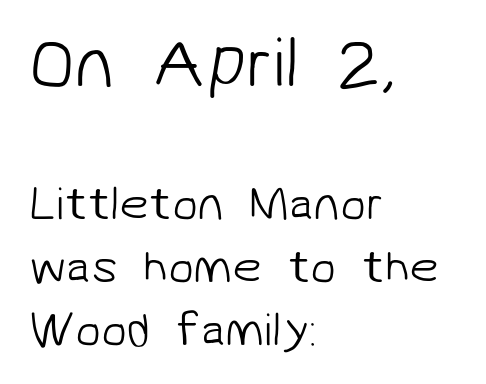
Q: Is the text bold? A: No.
Q: Is the typeface a serif or a sans-serif typeface? A: Sans-serif.
Q: Is the text underlined? A: No.
Q: How is the paragraph aligned? A: Left-aligned.
Q: Is the spacing between letters normal or unusually wide? A: Normal.
Q: Is the spacing between lines tight, normal or loose? A: Normal.
Q: Which block of text is set in a larger size, the first (top) or the second (bottom)? A: The first (top) one.
Q: Width (condensed, normal, or wide)? A: Normal.
Q: Stroke contrast? A: Low.
Q: x-height? A: Medium.
Q: Monospaced? A: No.
